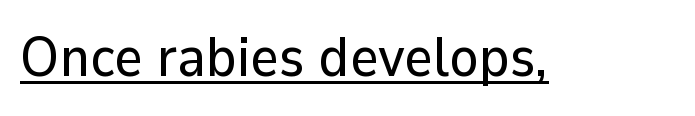
Q: Is the text italic (slanted)? A: No, it is upright.
Q: Is the typeface a serif or a sans-serif typeface? A: Sans-serif.
Q: Is the text underlined? A: Yes.
Q: Is the spacing between letters normal or unusually wide? A: Normal.
Q: Width (condensed, normal, or wide)? A: Normal.
Q: Stroke contrast? A: Low.
Q: x-height? A: Medium.
Q: Monospaced? A: No.
